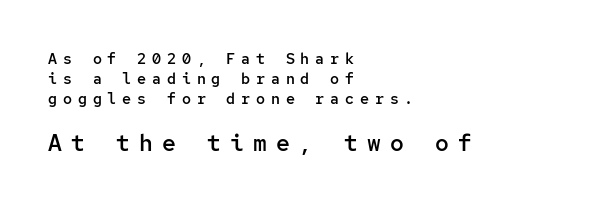
{"italic": "no", "bold": "semi", "underline": "no", "align": "left", "line_spacing": "normal", "line_spacing_ratio": 1.35, "letter_spacing": "wide", "letter_spacing_em": 0.39, "larger_block": "second", "size_ratio": 1.53, "glyph_px": 23}
